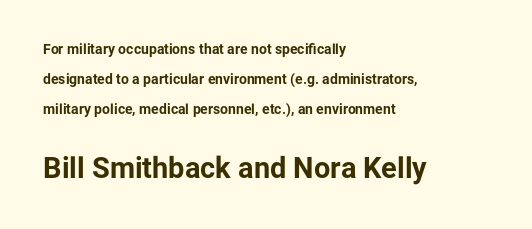
Q: Is the text bold? A: Yes.
Q: Is the text italic (slanted)? A: No, it is upright.
Q: Is the typeface a serif or a sans-serif typeface? A: Sans-serif.
Q: Is the text underlined? A: No.
Q: How is the paragraph aligned? A: Left-aligned.
Q: Is the spacing between letters normal or unusually wide? A: Normal.
Q: Is the spacing between lines tight, normal or loose? A: Loose.
Q: Which block of text is set in a larger size, the first (top) or the second (bottom)? A: The second (bottom) one.
Q: Width (condensed, normal, or wide)? A: Normal.
Q: Stroke contrast? A: Low.
Q: x-height? A: Medium.
Q: Monospaced? A: No.
